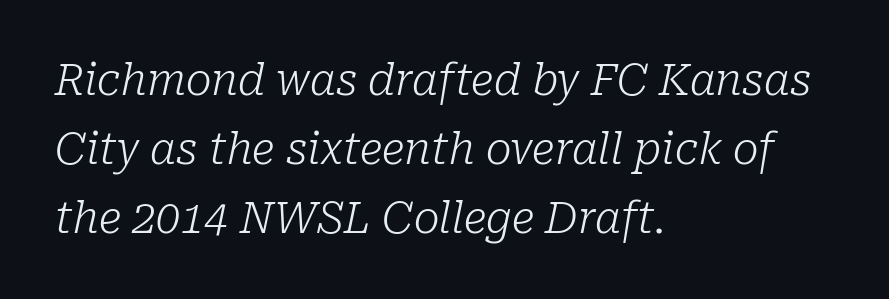
The image shows 43 px light serif type, italic (leaning right); set left-aligned, normal line spacing (1.6x), normal letter spacing, not underlined; low stroke contrast and a medium x-height.
